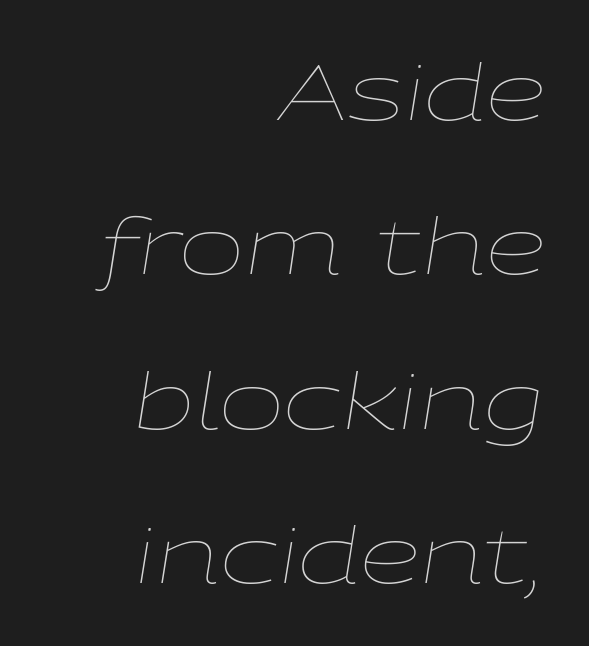
Clear beneath every line of the passage. Stem width sits at or under what a default text font uses. Right-aligned paragraph, ragged on the left. These lines are rendered in a variable-pitch font.
